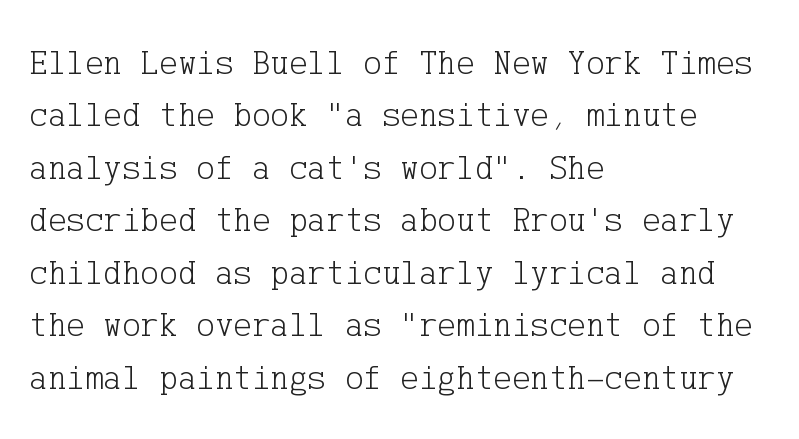
The image shows 35 px light serif type, upright; set left-aligned, normal line spacing (1.5x), normal letter spacing, not underlined; low stroke contrast and a medium x-height.
